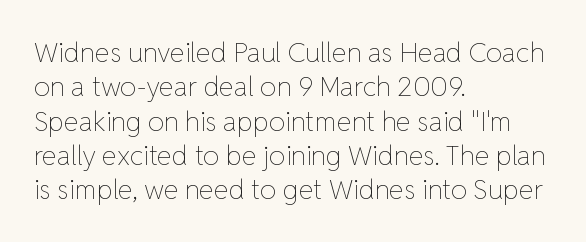
The image shows 27 px text type, upright; set left-aligned, normal line spacing (1.27x), normal letter spacing, not underlined.
